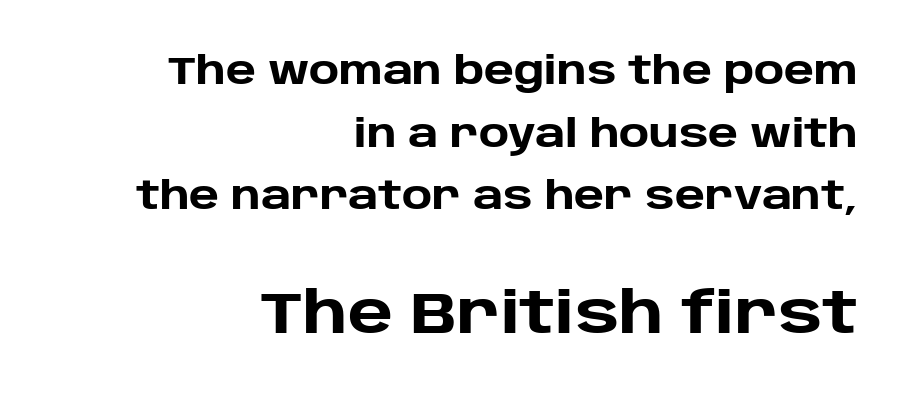
The later block is typeset at a bigger size than the earlier block. Emphasis by weight is at full strength: bold. The vertical gap from one line to the next is medium. The gaps between neighbouring characters are ordinary and unremarkable.
